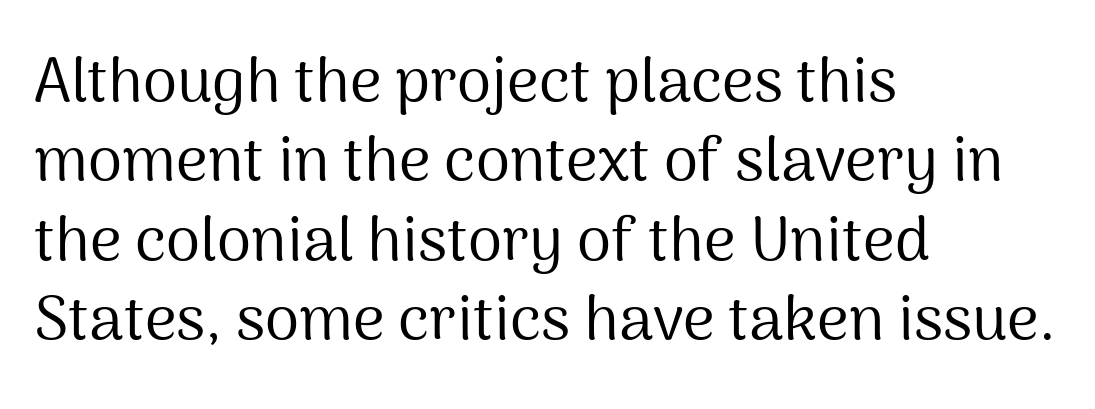
The image shows 62 px regular-weight sans-serif type, upright; set left-aligned, normal line spacing (1.28x), normal letter spacing, not underlined; medium stroke contrast and a medium x-height.
